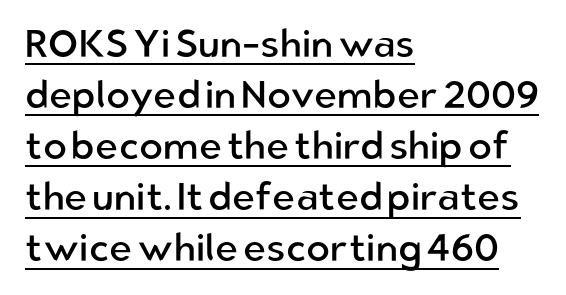
Note the varied advance widths — an 'i' is clearly narrower than an 'm'. If you measured baseline to baseline, you'd find a middling distance. I'd call this a sans setting — the letters go barefoot. The letterforms sit at book weight or below. A typesetter would call this zero additional tracking.
